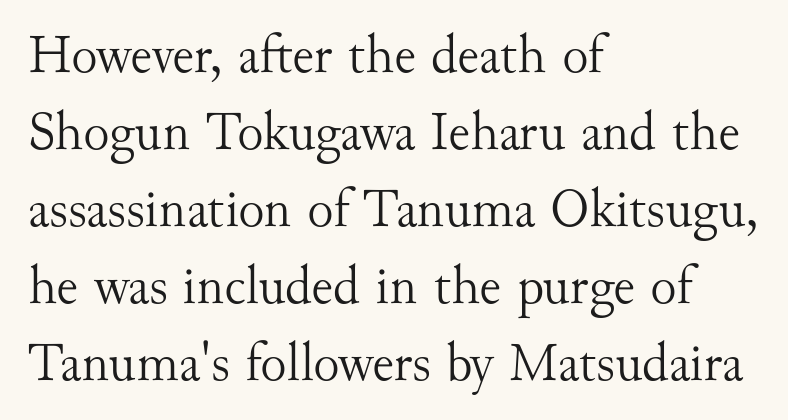
{"serif": "yes", "italic": "no", "bold": "no", "weight": "light", "width": "normal", "stroke_contrast": "medium", "x_height": "small", "monospaced": "no", "underline": "no", "align": "left", "line_spacing": "normal", "line_spacing_ratio": 1.4, "letter_spacing": "normal", "letter_spacing_em": 0.0, "glyph_px": 55}
